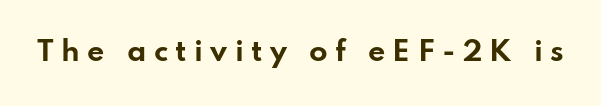
{"italic": "no", "bold": "yes", "underline": "no", "letter_spacing": "wide", "letter_spacing_em": 0.27, "glyph_px": 27}
